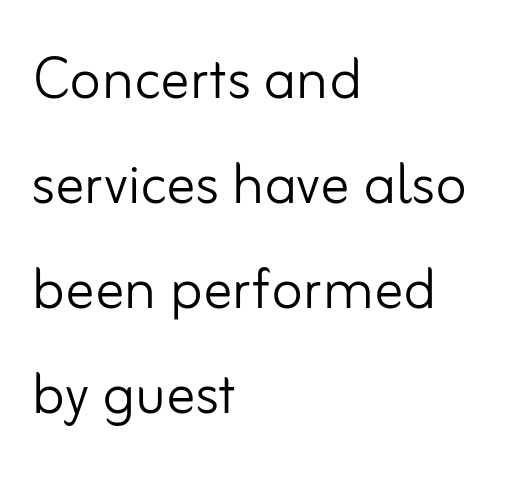
Q: Is the text bold? A: No.
Q: Is the text italic (slanted)? A: No, it is upright.
Q: Is the typeface a serif or a sans-serif typeface? A: Sans-serif.
Q: Is the text underlined? A: No.
Q: How is the paragraph aligned? A: Left-aligned.
Q: Is the spacing between letters normal or unusually wide? A: Normal.
Q: Is the spacing between lines tight, normal or loose? A: Normal.
Q: Width (condensed, normal, or wide)? A: Normal.
Q: Stroke contrast? A: Low.
Q: x-height? A: Small.
Q: Monospaced? A: No.
